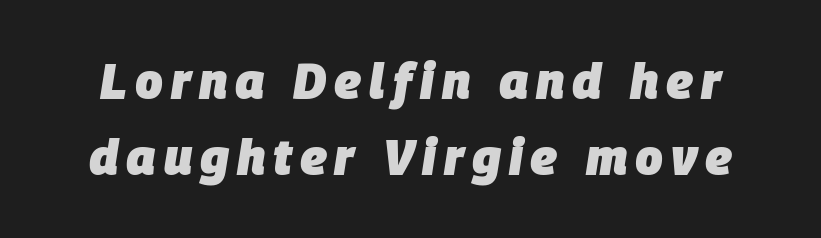
The image shows 49 px heavy type, italic (leaning right); set normal line spacing (1.55x), not underlined; low stroke contrast and a large x-height.
